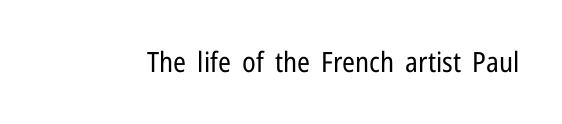
{"serif": "no", "italic": "no", "bold": "no", "weight": "regular", "width": "condensed", "stroke_contrast": "low", "x_height": "medium", "monospaced": "no", "underline": "no", "letter_spacing": "normal", "letter_spacing_em": 0.0, "glyph_px": 28}
